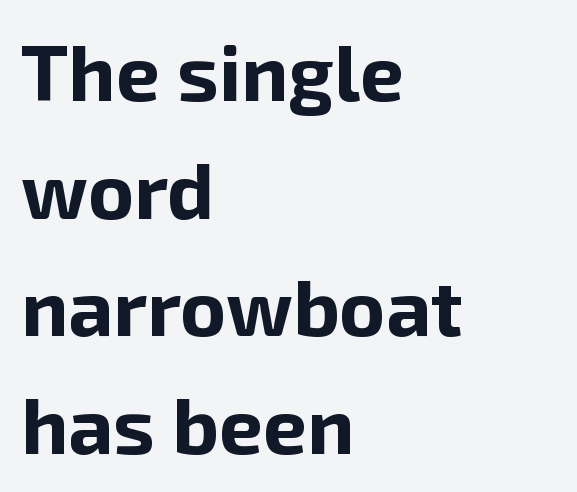
The image shows 79 px bold sans-serif type, upright; set left-aligned, normal line spacing (1.49x), normal letter spacing, not underlined; low stroke contrast and a medium x-height.
